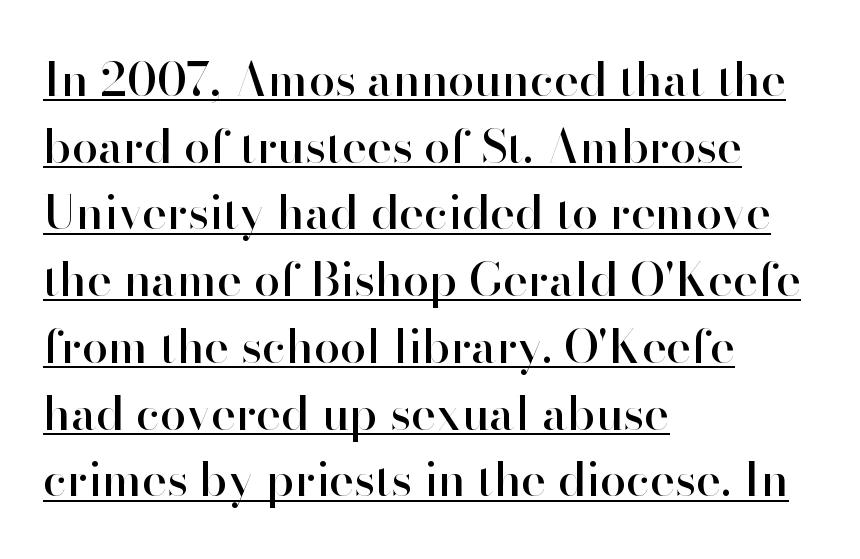
Q: Is the text italic (slanted)? A: No, it is upright.
Q: Is the typeface a serif or a sans-serif typeface? A: Sans-serif.
Q: Is the text underlined? A: Yes.
Q: How is the paragraph aligned? A: Left-aligned.
Q: Is the spacing between letters normal or unusually wide? A: Normal.
Q: Is the spacing between lines tight, normal or loose? A: Normal.
Q: Width (condensed, normal, or wide)? A: Normal.
Q: Stroke contrast? A: High.
Q: x-height? A: Small.
Q: Monospaced? A: No.
